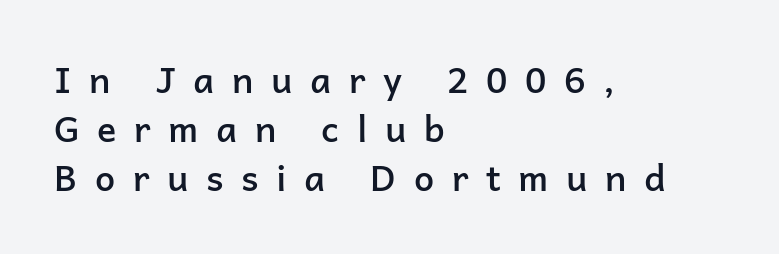
Q: Is the text bold? A: Semi-bold.
Q: Is the text italic (slanted)? A: No, it is upright.
Q: Is the typeface a serif or a sans-serif typeface? A: Sans-serif.
Q: Is the text underlined? A: No.
Q: How is the paragraph aligned? A: Left-aligned.
Q: Is the spacing between letters normal or unusually wide? A: Unusually wide.
Q: Is the spacing between lines tight, normal or loose? A: Normal.
Q: Width (condensed, normal, or wide)? A: Normal.
Q: Stroke contrast? A: Low.
Q: x-height? A: Medium.
Q: Monospaced? A: No.
